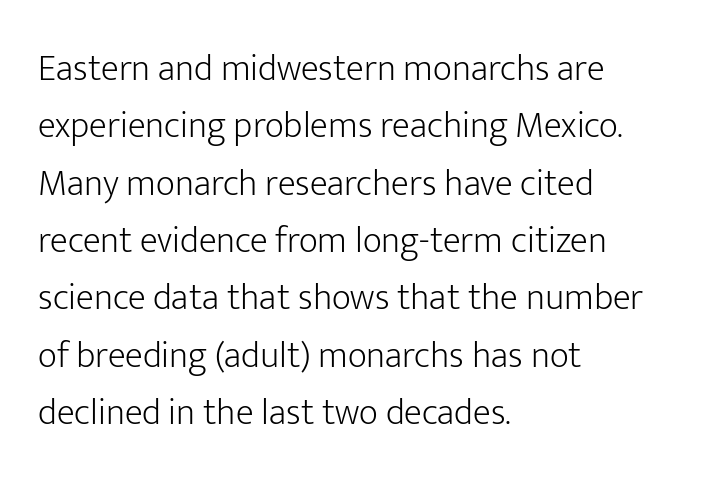
The image shows 37 px light sans-serif type, upright; set left-aligned, normal line spacing (1.55x), normal letter spacing, not underlined; low stroke contrast and a medium x-height.
